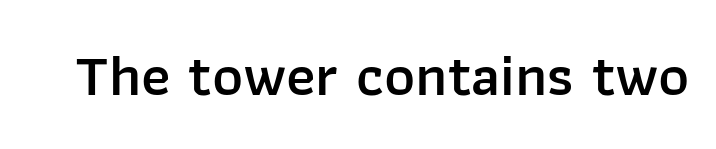
The image shows 59 px semibold sans-serif type, upright; set normal letter spacing, not underlined; low stroke contrast and a medium x-height.
